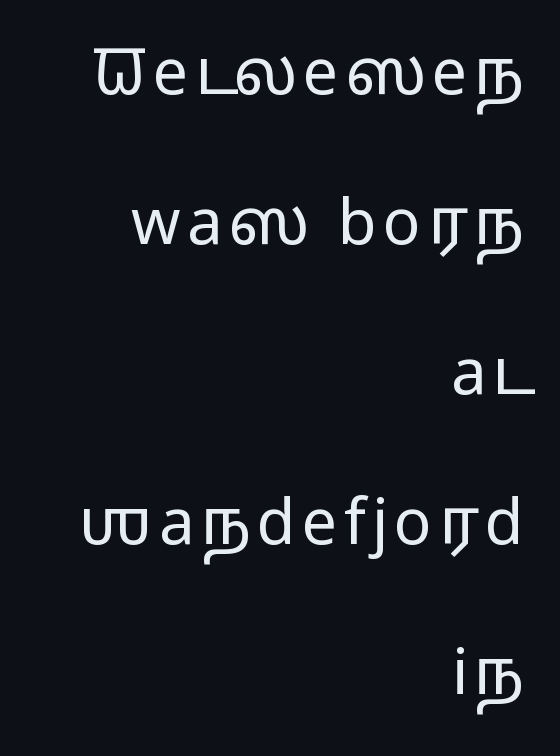
Loosely led — the rows are spread out. Words float on clear page, feet unadorned. You could not count columns in this text — the font is proportionally spaced. The setting favours the right margin, as signatures and pull-quotes sometimes do. Weight: not bold — regular or lighter.
